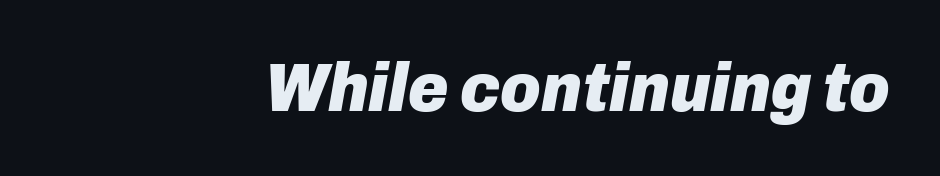
{"italic": "yes", "lean": "right", "slant_degrees": 10, "bold": "yes", "weight": "heavy", "width": "normal", "stroke_contrast": "low", "x_height": "medium", "monospaced": "no", "underline": "no", "align": "right", "letter_spacing": "normal", "letter_spacing_em": 0.0, "glyph_px": 69}
